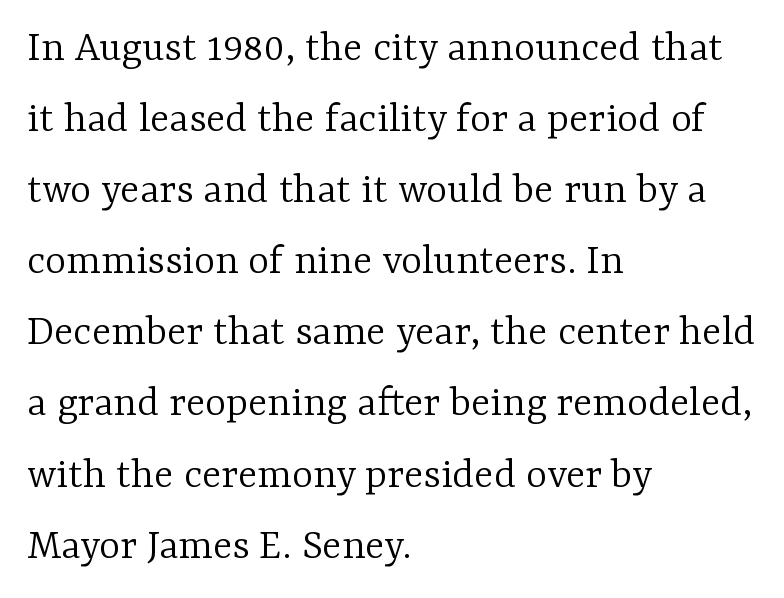
Q: Is the text bold? A: No.
Q: Is the text italic (slanted)? A: No, it is upright.
Q: Is the typeface a serif or a sans-serif typeface? A: Serif.
Q: Is the text underlined? A: No.
Q: How is the paragraph aligned? A: Left-aligned.
Q: Is the spacing between letters normal or unusually wide? A: Normal.
Q: Is the spacing between lines tight, normal or loose? A: Normal.
Q: Width (condensed, normal, or wide)? A: Normal.
Q: Stroke contrast? A: Low.
Q: x-height? A: Medium.
Q: Monospaced? A: No.
